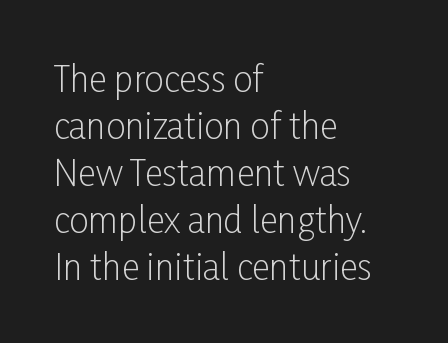
{"serif": "no", "italic": "no", "bold": "no", "weight": "light", "width": "condensed", "stroke_contrast": "low", "x_height": "medium", "monospaced": "no", "underline": "no", "align": "left", "line_spacing": "normal", "line_spacing_ratio": 1.34, "letter_spacing": "normal", "letter_spacing_em": 0.0, "glyph_px": 35}
